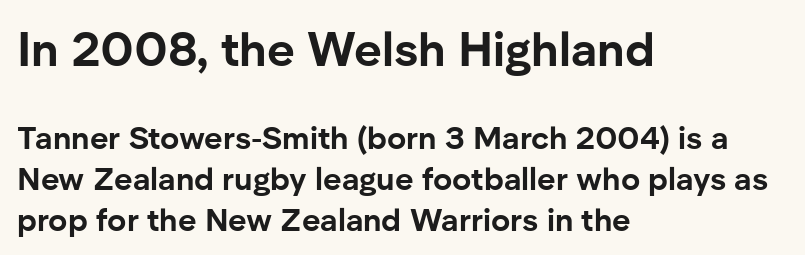
The image shows 48 px bold sans-serif type, upright; set left-aligned, normal line spacing (1.27x), normal letter spacing, not underlined; the first (top) block is 1.5x larger; low stroke contrast and a medium x-height.
